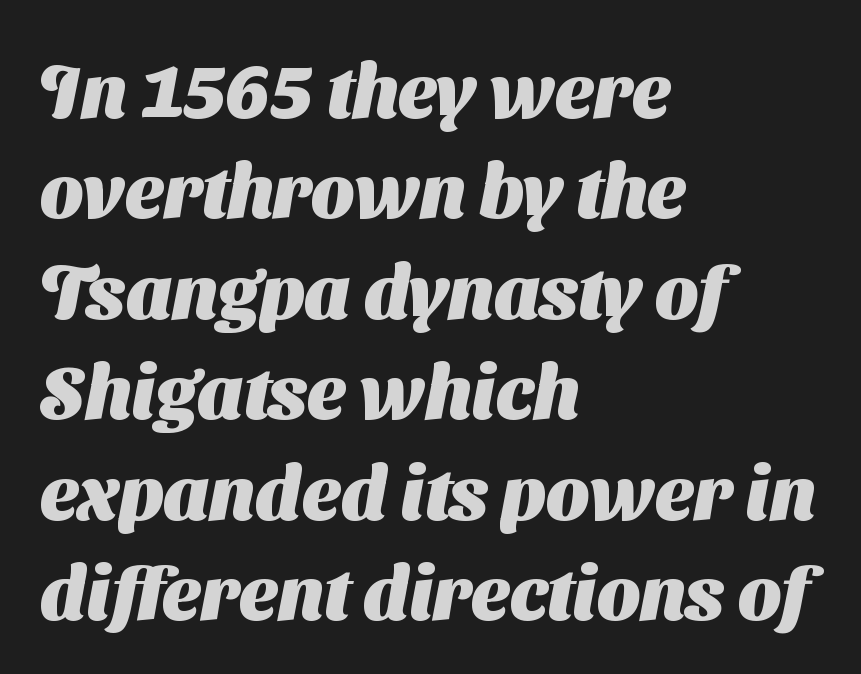
Q: Is the text bold? A: Yes.
Q: Is the typeface a serif or a sans-serif typeface? A: Sans-serif.
Q: Is the text underlined? A: No.
Q: How is the paragraph aligned? A: Left-aligned.
Q: Is the spacing between letters normal or unusually wide? A: Normal.
Q: Is the spacing between lines tight, normal or loose? A: Normal.
Q: Width (condensed, normal, or wide)? A: Normal.
Q: Stroke contrast? A: Medium.
Q: x-height? A: Medium.
Q: Monospaced? A: No.
